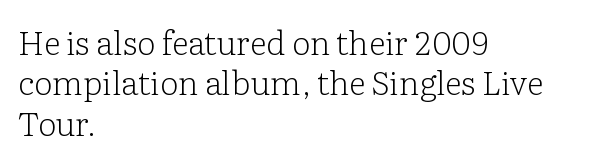
The image shows 33 px light serif type, upright; set left-aligned, line spacing 1.22x, normal letter spacing, not underlined; low stroke contrast and a medium x-height.
